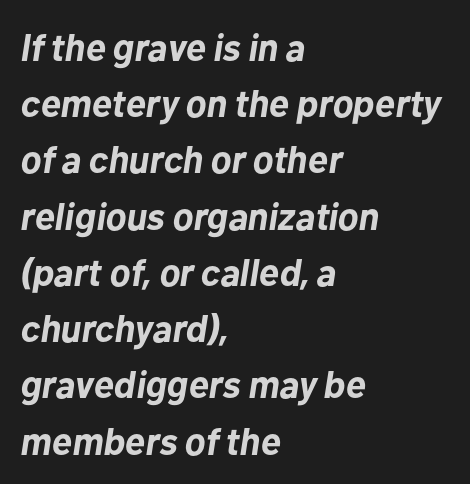
Q: Is the text bold? A: Yes.
Q: Is the text italic (slanted)? A: Yes, it leans right by about 10 degrees.
Q: Is the text underlined? A: No.
Q: How is the paragraph aligned? A: Left-aligned.
Q: Is the spacing between letters normal or unusually wide? A: Normal.
Q: Is the spacing between lines tight, normal or loose? A: Normal.
Q: Width (condensed, normal, or wide)? A: Normal.
Q: Stroke contrast? A: Low.
Q: x-height? A: Medium.
Q: Monospaced? A: No.
